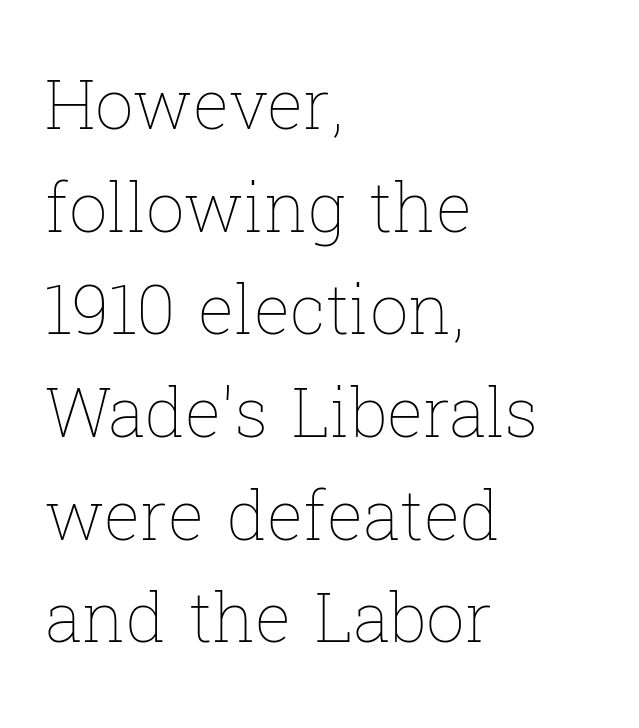
The image shows 68 px thin type, upright; set left-aligned, normal line spacing (1.51x), normal letter spacing, not underlined; low stroke contrast and a medium x-height.
